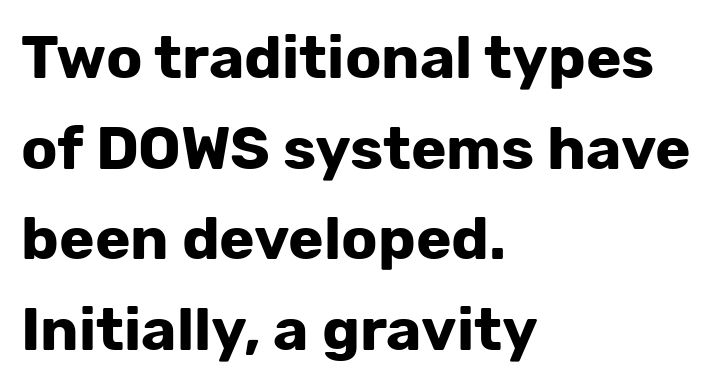
Q: Is the text bold? A: Yes.
Q: Is the text italic (slanted)? A: No, it is upright.
Q: Is the typeface a serif or a sans-serif typeface? A: Sans-serif.
Q: Is the text underlined? A: No.
Q: How is the paragraph aligned? A: Left-aligned.
Q: Is the spacing between letters normal or unusually wide? A: Normal.
Q: Is the spacing between lines tight, normal or loose? A: Normal.
Q: Width (condensed, normal, or wide)? A: Normal.
Q: Stroke contrast? A: Low.
Q: x-height? A: Medium.
Q: Monospaced? A: No.
